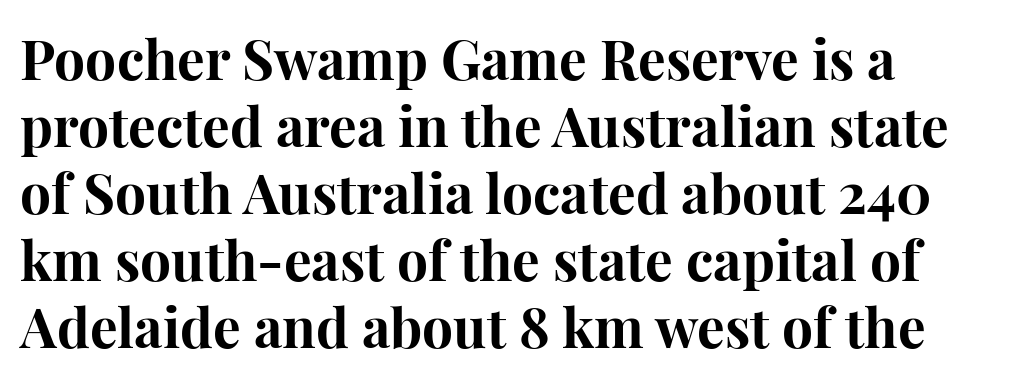
The image shows 55 px bold serif type, upright; set left-aligned, line spacing 1.22x, normal letter spacing, not underlined; high stroke contrast and a medium x-height.
